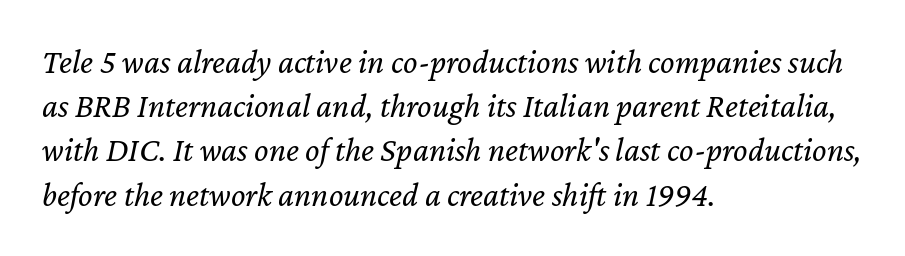
{"italic": "yes", "lean": "right", "slant_degrees": 12, "bold": "no", "weight": "regular", "width": "normal", "stroke_contrast": "low", "x_height": "medium", "monospaced": "no", "underline": "no", "align": "left", "line_spacing": "normal", "line_spacing_ratio": 1.3, "letter_spacing": "normal", "letter_spacing_em": 0.0, "glyph_px": 34}
